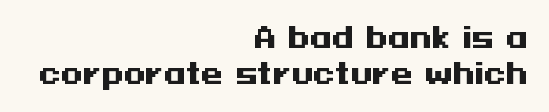
Each line ends at the same right margin while the left side varies. The passage shown is not underscored anywhere. It's the straight-up-and-down kind of type. Tracking here is standard; glyphs follow each other at the usual distance. Students, this is bold: see how much ink each stroke carries. Examine the stroke ends and you'll find no serifs.
